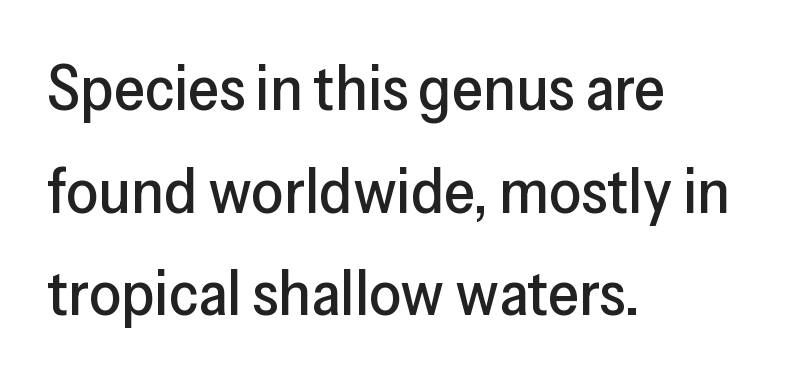
{"serif": "no", "italic": "no", "width": "normal", "stroke_contrast": "low", "x_height": "medium", "monospaced": "no", "underline": "no", "align": "left", "line_spacing": "normal", "line_spacing_ratio": 1.63, "letter_spacing": "normal", "letter_spacing_em": 0.0, "glyph_px": 63}
